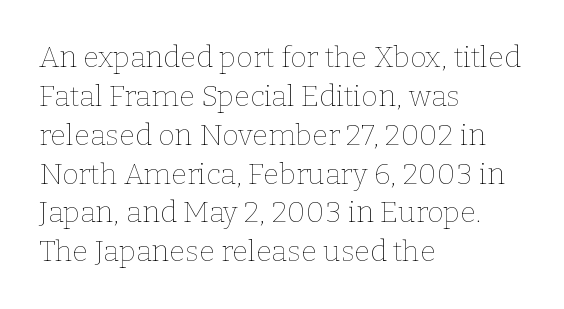
Tracking value appears to be zero — textbook default spacing. You could not count columns in this text — the font is proportionally spaced. This is roman type, the default non-slanted kind. The designer left line spacing at the default. Weight class: somewhere from thin through regular.
